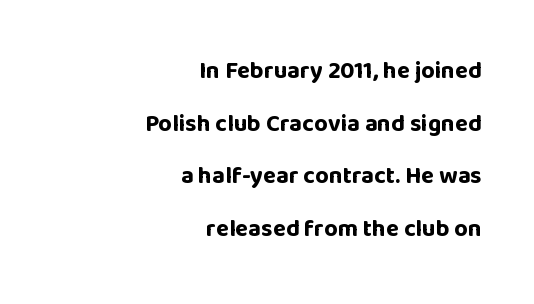
Q: Is the text bold? A: Yes.
Q: Is the text italic (slanted)? A: No, it is upright.
Q: Is the text underlined? A: No.
Q: How is the paragraph aligned? A: Right-aligned.
Q: Is the spacing between letters normal or unusually wide? A: Normal.
Q: Is the spacing between lines tight, normal or loose? A: Loose.
